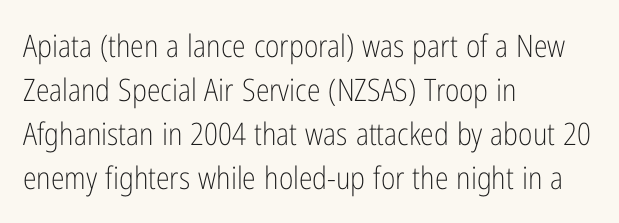
{"serif": "no", "italic": "no", "bold": "no", "weight": "light", "width": "condensed", "stroke_contrast": "low", "x_height": "medium", "monospaced": "no", "underline": "no", "align": "left", "line_spacing": "normal", "line_spacing_ratio": 1.42, "letter_spacing": "normal", "letter_spacing_em": 0.0, "glyph_px": 31}
